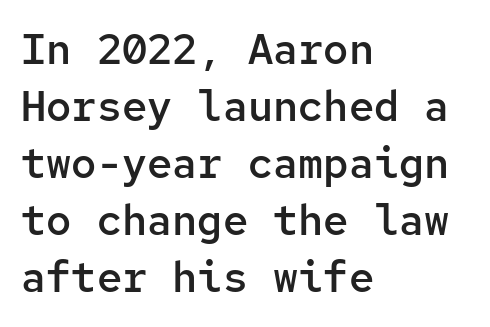
Q: Is the text bold? A: Semi-bold.
Q: Is the text italic (slanted)? A: No, it is upright.
Q: Is the typeface a serif or a sans-serif typeface? A: Sans-serif.
Q: Is the text underlined? A: No.
Q: How is the paragraph aligned? A: Left-aligned.
Q: Is the spacing between letters normal or unusually wide? A: Normal.
Q: Is the spacing between lines tight, normal or loose? A: Normal.
Q: Width (condensed, normal, or wide)? A: Normal.
Q: Stroke contrast? A: Low.
Q: x-height? A: Medium.
Q: Monospaced? A: Yes.
